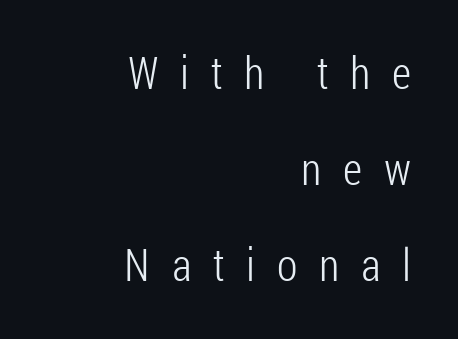
Q: Is the text bold? A: No.
Q: Is the text italic (slanted)? A: No, it is upright.
Q: Is the typeface a serif or a sans-serif typeface? A: Sans-serif.
Q: Is the text underlined? A: No.
Q: How is the paragraph aligned? A: Right-aligned.
Q: Is the spacing between letters normal or unusually wide? A: Unusually wide.
Q: Is the spacing between lines tight, normal or loose? A: Loose.
Q: Width (condensed, normal, or wide)? A: Condensed.
Q: Stroke contrast? A: Low.
Q: x-height? A: Medium.
Q: Monospaced? A: No.
